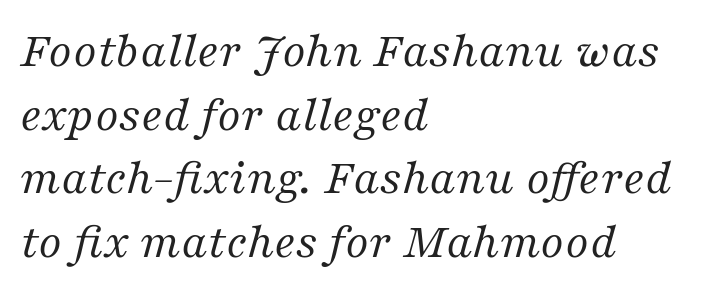
The image shows 51 px regular-weight serif type, italic (leaning right); set left-aligned, normal line spacing (1.25x), normal letter spacing, not underlined; medium stroke contrast and a medium x-height.
